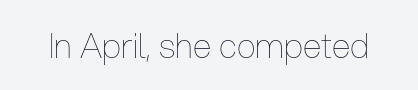
{"italic": "no", "bold": "no", "weight": "thin", "width": "condensed", "stroke_contrast": "low", "x_height": "medium", "monospaced": "no", "underline": "no", "letter_spacing": "normal", "letter_spacing_em": 0.0, "glyph_px": 34}
